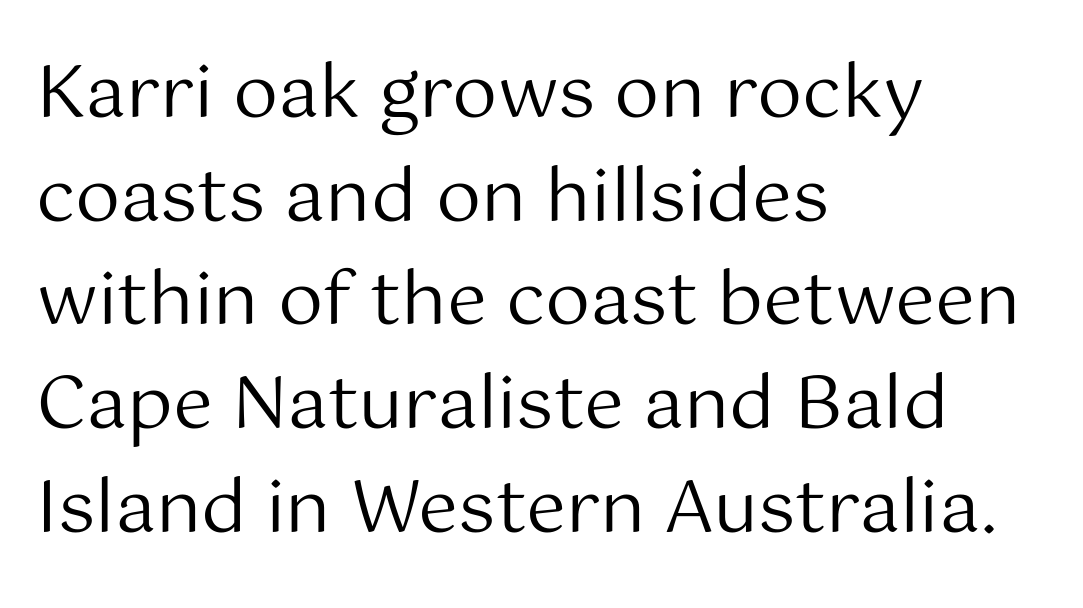
Q: Is the text bold? A: No.
Q: Is the text italic (slanted)? A: No, it is upright.
Q: Is the typeface a serif or a sans-serif typeface? A: Sans-serif.
Q: Is the text underlined? A: No.
Q: How is the paragraph aligned? A: Left-aligned.
Q: Is the spacing between letters normal or unusually wide? A: Normal.
Q: Is the spacing between lines tight, normal or loose? A: Normal.
Q: Width (condensed, normal, or wide)? A: Normal.
Q: Stroke contrast? A: Medium.
Q: x-height? A: Medium.
Q: Monospaced? A: No.
